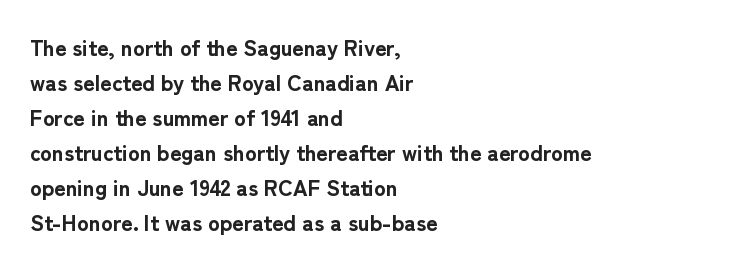
Horizontal bands of white between lines are of average thickness. The rendering keeps characters at their native spacing. Line beginnings align vertically; line endings do not. The font is running at its bold setting. No italicization has been applied; the sample stays upright.
